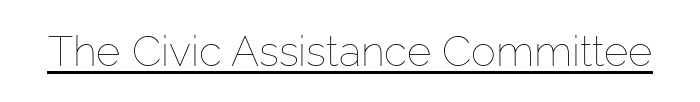
The image shows 42 px thin type, upright; set normal letter spacing, underlined; low stroke contrast and a medium x-height.
